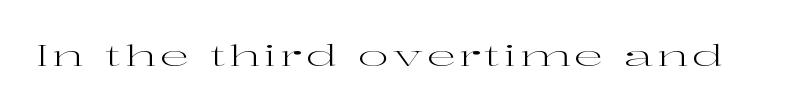
{"serif": "yes", "italic": "no", "bold": "no", "weight": "regular", "width": "wide", "stroke_contrast": "high", "x_height": "medium", "monospaced": "no", "underline": "no", "glyph_px": 29}
